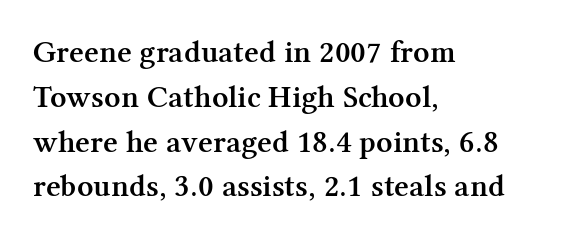
The image shows 32 px semibold serif type, upright; set left-aligned, normal line spacing (1.4x), normal letter spacing, not underlined; medium stroke contrast and a medium x-height.
